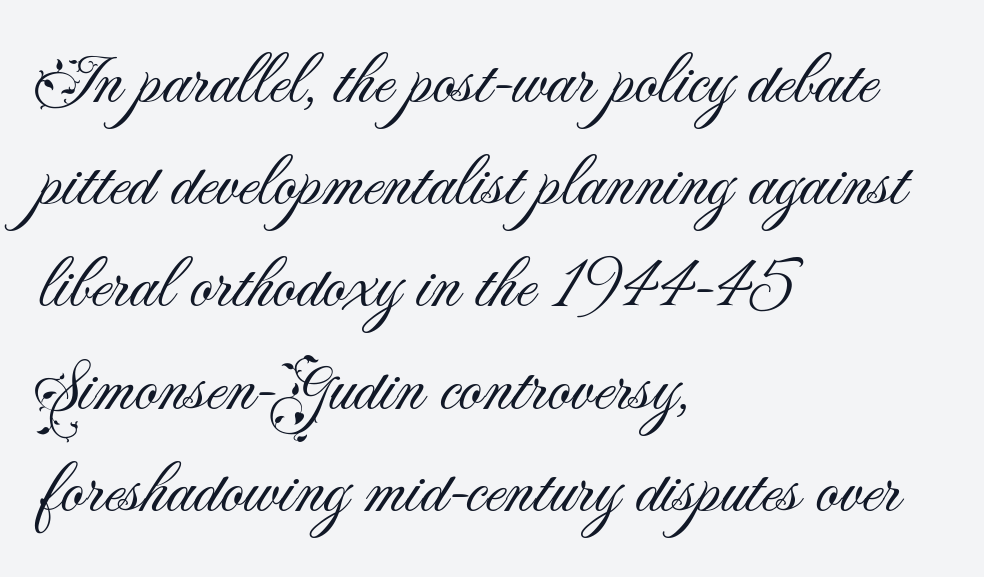
Typographically, this falls in the sans-serif category. Here the designer chose a conventional face with non-uniform glyph widths. The type is set solid horizontally, with unmodified tracking. Only glyphs here, with clear space below each row.
